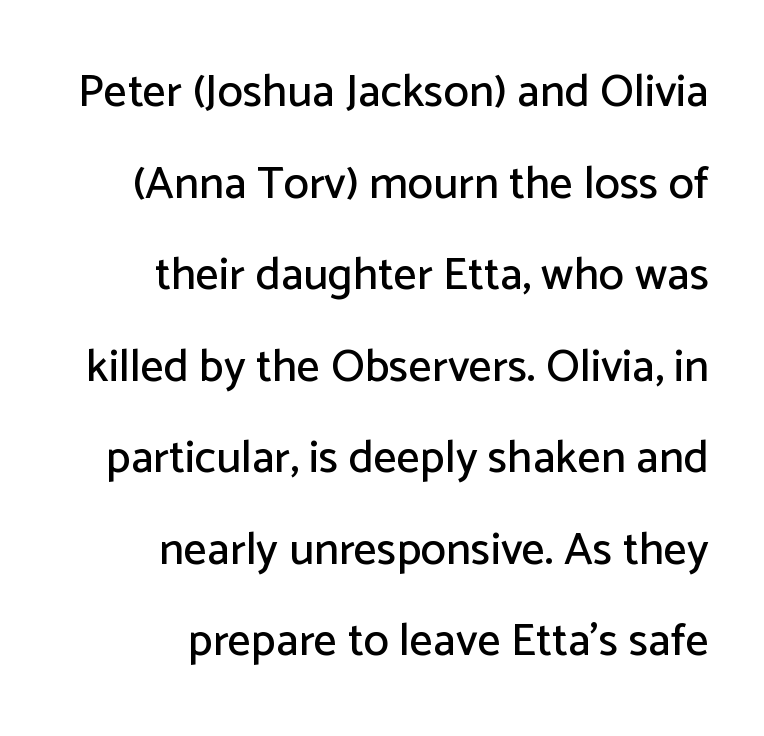
{"serif": "no", "italic": "no", "width": "normal", "stroke_contrast": "low", "x_height": "medium", "monospaced": "no", "underline": "no", "align": "right", "line_spacing": "loose", "line_spacing_ratio": 1.99, "letter_spacing": "normal", "letter_spacing_em": 0.0, "glyph_px": 46}
